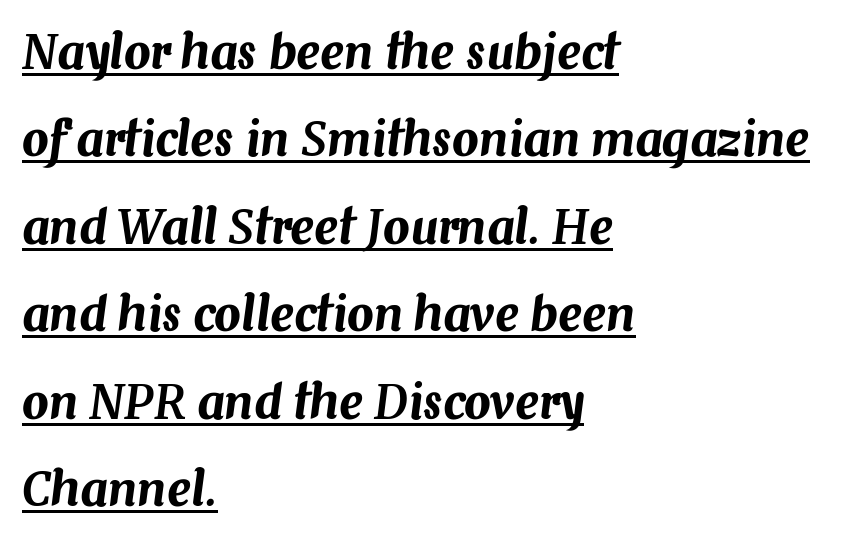
Visually the block forms a straight wall on the left and a jagged coastline on the right. A typesetter would call this proportional, since set widths differ per character. There's an unmistakable incline to the writing here. Each word holds together tightly as a unit, with standard inter-letter gaps. Compared with undecorated copy, this sample adds a rule below the words.
